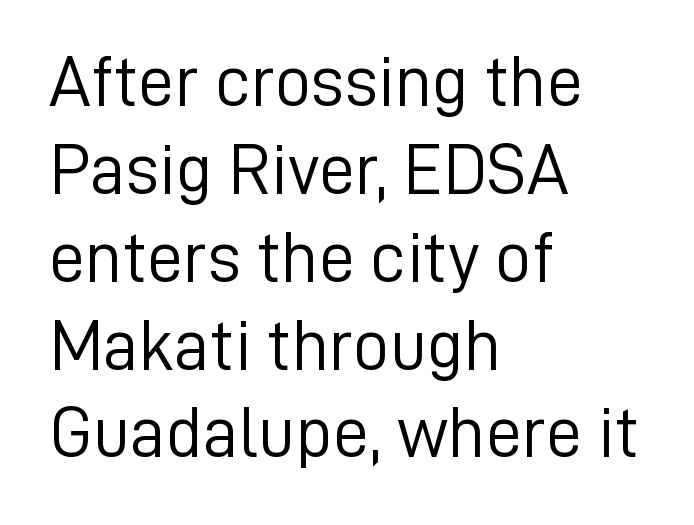
The image shows 72 px light sans-serif type, upright; set left-aligned, line spacing 1.22x, normal letter spacing, not underlined; low stroke contrast and a medium x-height.
